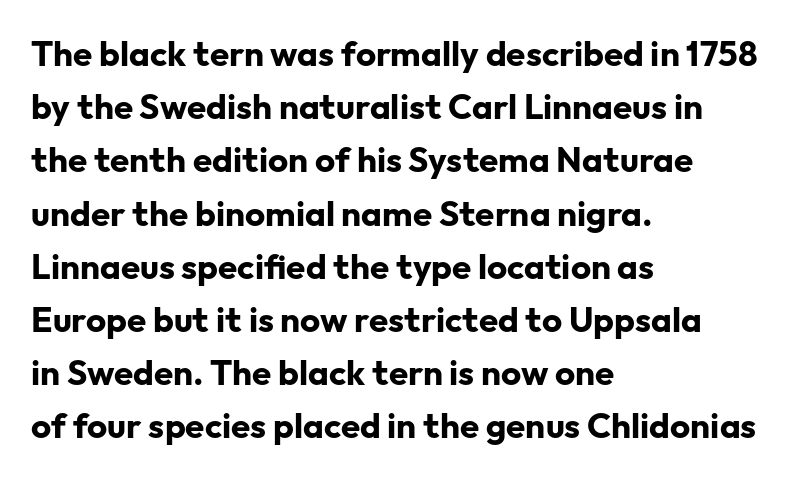
The image shows 35 px bold sans-serif type, upright; set left-aligned, normal line spacing (1.52x), normal letter spacing, not underlined; low stroke contrast and a medium x-height.
